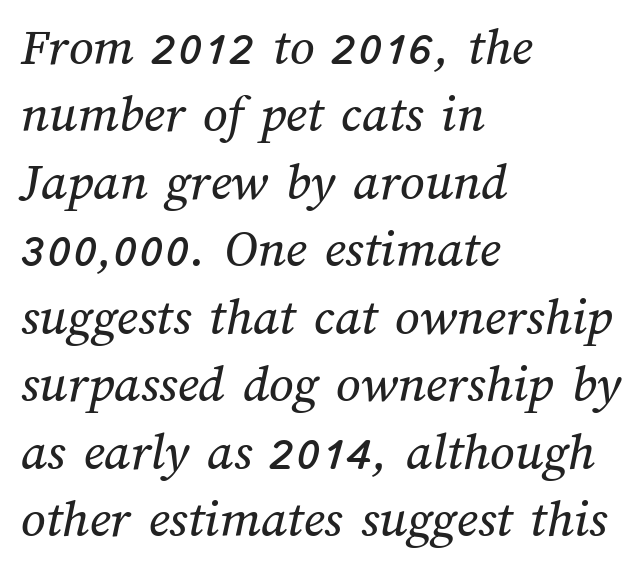
Q: Is the text underlined? A: No.
Q: How is the paragraph aligned? A: Left-aligned.
Q: Is the spacing between letters normal or unusually wide? A: Normal.
Q: Is the spacing between lines tight, normal or loose? A: Normal.
Q: Width (condensed, normal, or wide)? A: Normal.
Q: Stroke contrast? A: Medium.
Q: x-height? A: Medium.
Q: Monospaced? A: No.
